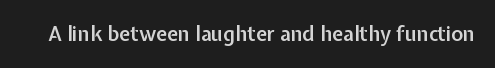
The image shows 20 px text type, upright; set normal letter spacing, not underlined.
